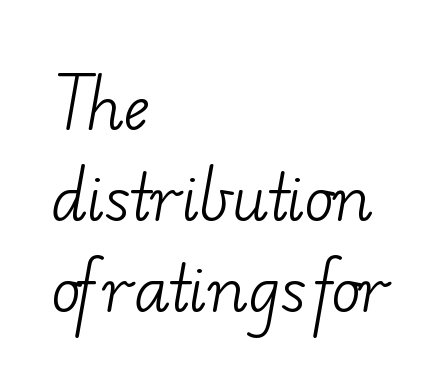
The image shows 61 px light, wide serif type; set left-aligned, normal line spacing (1.49x), normal letter spacing, not underlined; low stroke contrast and a small x-height.
